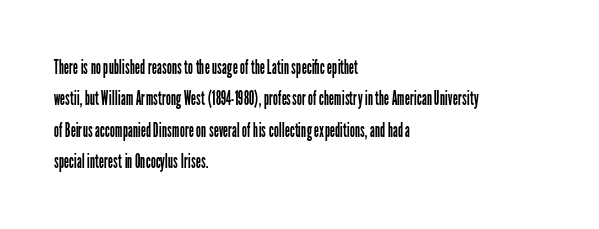
Line spacing here is normal. A typesetter would mark this as roman, not italic. The specimen omits any rule beneath the text block's lines. The rag falls on the right side of this text block. The characters are drawn with everyday or finer stroke widths.
